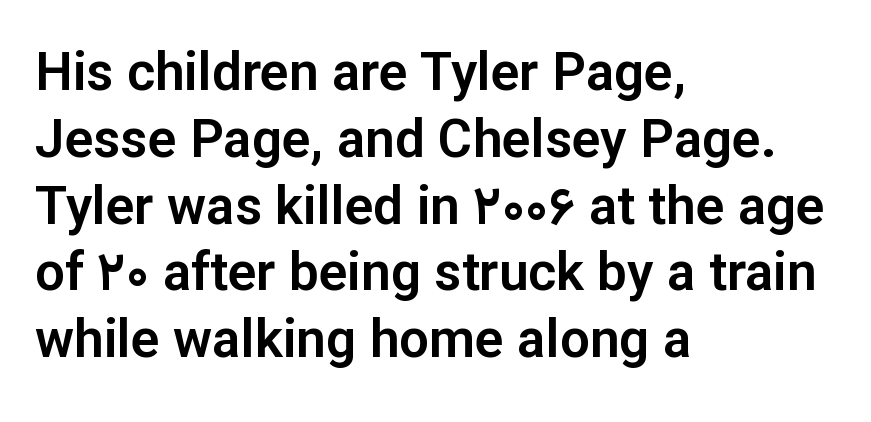
{"serif": "no", "italic": "no", "width": "normal", "stroke_contrast": "low", "x_height": "medium", "monospaced": "no", "underline": "no", "align": "left", "line_spacing": "normal", "line_spacing_ratio": 1.26, "letter_spacing": "normal", "letter_spacing_em": 0.0, "glyph_px": 53}
